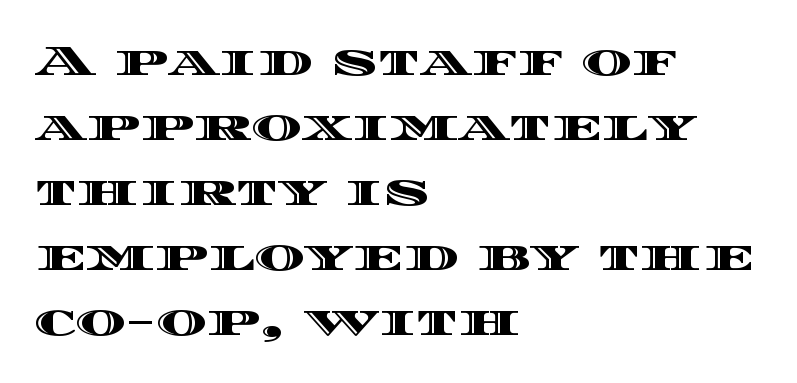
{"italic": "no", "width": "wide", "x_height": "large", "monospaced": "no", "underline": "no", "align": "left", "line_spacing": "normal", "line_spacing_ratio": 1.51, "letter_spacing": "normal", "letter_spacing_em": 0.0, "glyph_px": 43}
